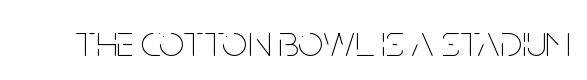
{"italic": "no", "bold": "no", "weight": "thin", "width": "condensed", "stroke_contrast": "low", "x_height": "large", "monospaced": "no", "underline": "no", "letter_spacing": "normal", "letter_spacing_em": 0.0, "glyph_px": 45}
